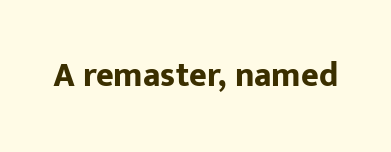
The letters advance in unequal steps, a hallmark of proportional type. The font's upright variant was chosen for this text. Every letter is thick-stroked: bold, no question. Decoration check: the copy has no underline.
